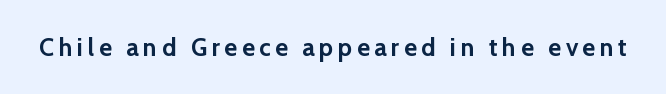
{"italic": "no", "bold": "yes", "underline": "no", "glyph_px": 25}
